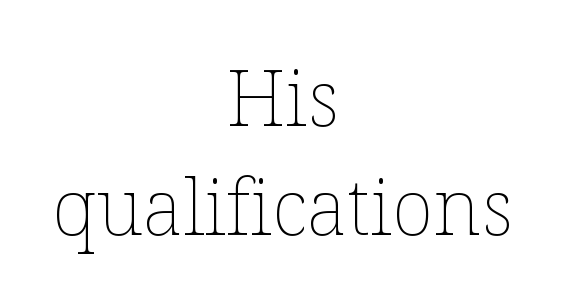
{"italic": "no", "bold": "no", "weight": "thin", "width": "normal", "stroke_contrast": "low", "x_height": "medium", "monospaced": "no", "underline": "no", "align": "center", "line_spacing": "normal", "line_spacing_ratio": 1.4, "letter_spacing": "normal", "letter_spacing_em": 0.0, "glyph_px": 78}
